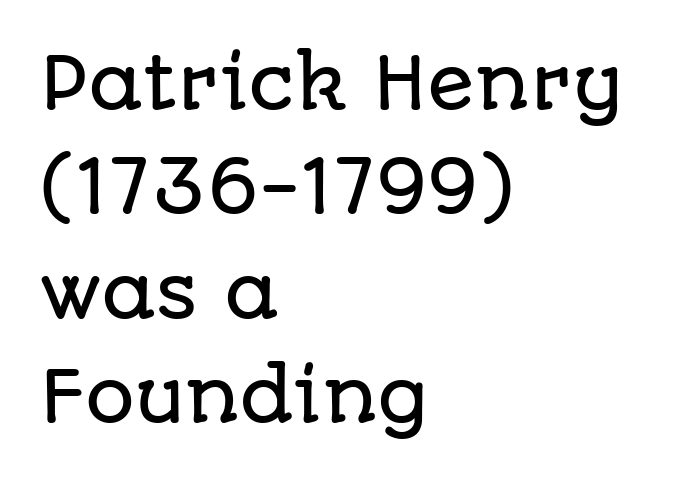
The image shows 70 px sans-serif type, upright; set left-aligned, normal line spacing (1.49x), normal letter spacing, not underlined; low stroke contrast and a large x-height.
